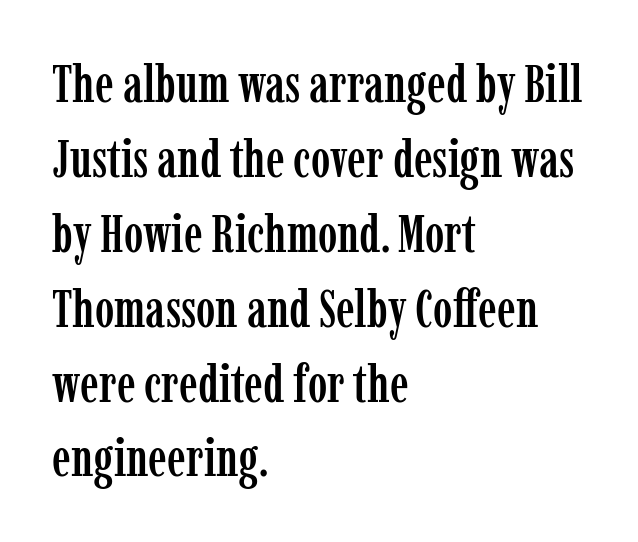
The image shows 52 px condensed serif type, upright; set left-aligned, normal line spacing (1.44x), normal letter spacing, not underlined; low stroke contrast and a medium x-height.
